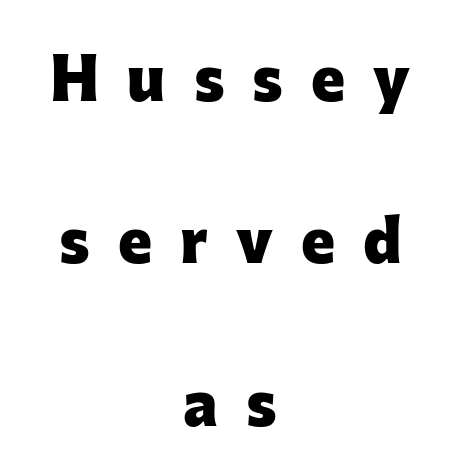
Q: Is the text bold? A: Yes.
Q: Is the text italic (slanted)? A: No, it is upright.
Q: Is the typeface a serif or a sans-serif typeface? A: Sans-serif.
Q: Is the text underlined? A: No.
Q: How is the paragraph aligned? A: Centered.
Q: Is the spacing between letters normal or unusually wide? A: Unusually wide.
Q: Is the spacing between lines tight, normal or loose? A: Loose.
Q: Width (condensed, normal, or wide)? A: Normal.
Q: Stroke contrast? A: Low.
Q: x-height? A: Medium.
Q: Monospaced? A: No.
